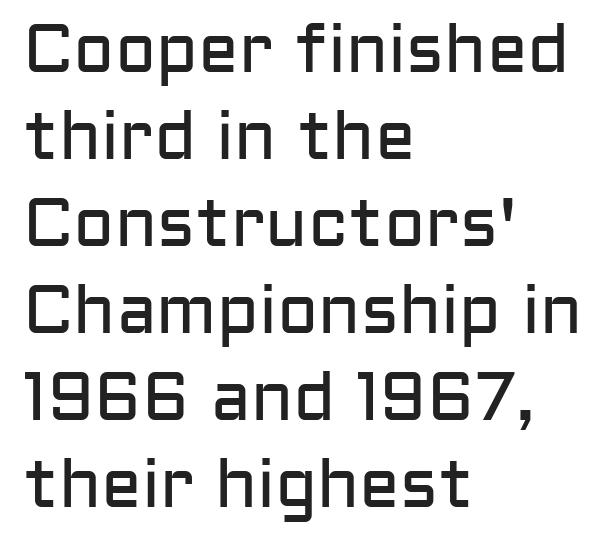
This block has exactly the height ordinary leading produces. Think of a printed novel: that variable character pitch is what you see here. No letter is thick-stroked: the sample isn't bold. Words float on clear page, feet unadorned.
